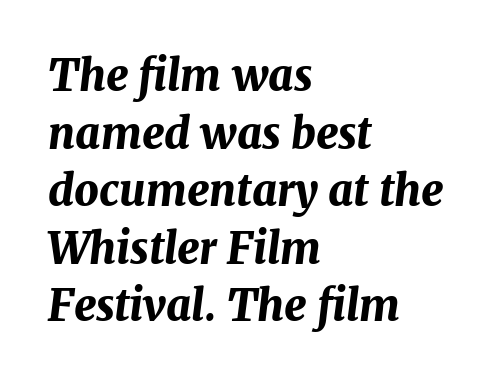
The image shows 43 px bold type, italic (leaning right); set left-aligned, normal line spacing (1.34x), normal letter spacing, not underlined; medium stroke contrast and a medium x-height.
